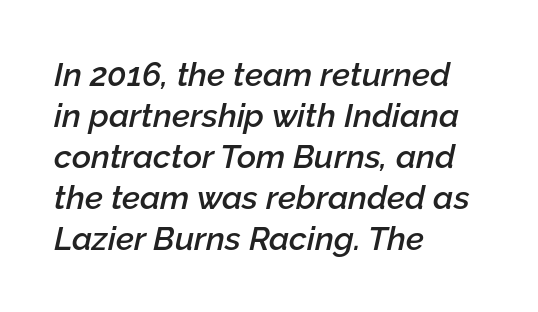
The lines are quadded left. Does the weight exceed regular? Yes, but only to semibold. Spacing verdict: proportional, widths tailored to each character. Style check: oblique. In terms of letterspacing, this is plain default setting.
